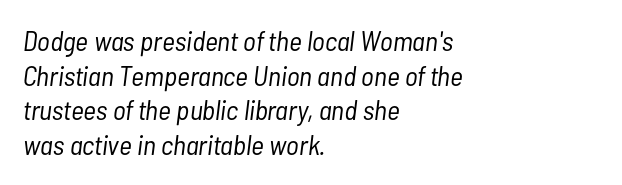
Q: Is the text bold? A: No.
Q: Is the text italic (slanted)? A: Yes, it leans right by about 7 degrees.
Q: Is the text underlined? A: No.
Q: How is the paragraph aligned? A: Left-aligned.
Q: Is the spacing between letters normal or unusually wide? A: Normal.
Q: Width (condensed, normal, or wide)? A: Condensed.
Q: Stroke contrast? A: Low.
Q: x-height? A: Medium.
Q: Monospaced? A: No.
